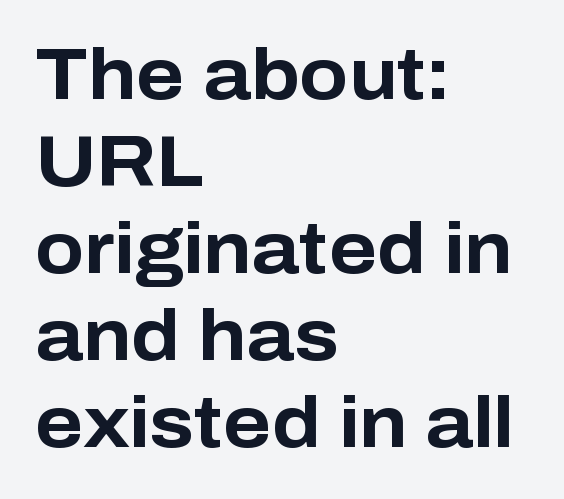
{"serif": "no", "italic": "no", "bold": "yes", "weight": "bold", "width": "normal", "stroke_contrast": "low", "x_height": "medium", "monospaced": "no", "underline": "no", "align": "left", "line_spacing_ratio": 1.21, "letter_spacing": "normal", "letter_spacing_em": 0.0, "glyph_px": 72}
